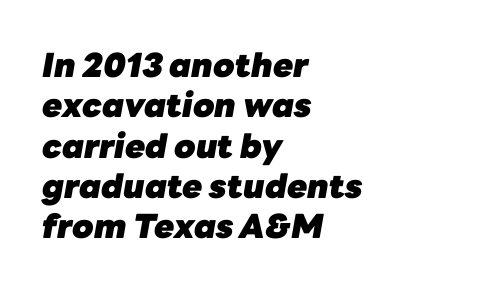
No extra tracking has been applied to these lines. The string is rendered with underlining switched off. Varying glyph widths throughout — classic text-font behaviour. Style check: oblique. The text block is weighted toward the left margin, trailing off unevenly rightward. These lines carry a lot of weight — the face is fully bold.
